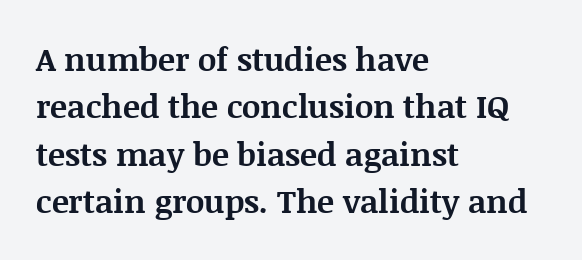
Q: Is the text bold? A: Yes.
Q: Is the text italic (slanted)? A: No, it is upright.
Q: Is the typeface a serif or a sans-serif typeface? A: Serif.
Q: Is the text underlined? A: No.
Q: How is the paragraph aligned? A: Left-aligned.
Q: Is the spacing between letters normal or unusually wide? A: Normal.
Q: Is the spacing between lines tight, normal or loose? A: Normal.
Q: Width (condensed, normal, or wide)? A: Normal.
Q: Stroke contrast? A: Medium.
Q: x-height? A: Large.
Q: Monospaced? A: No.
